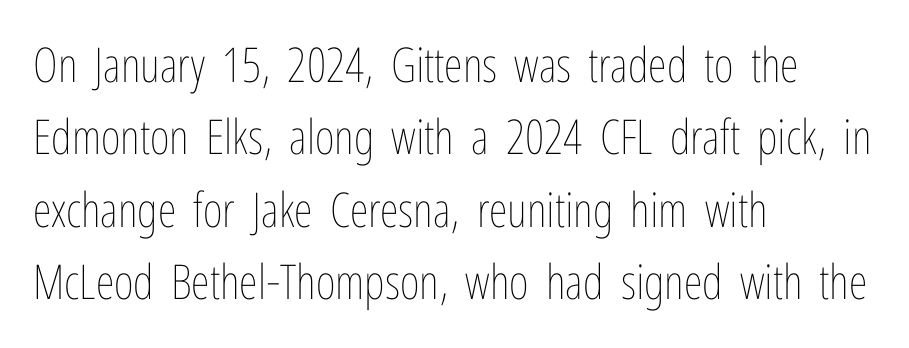
Q: Is the text bold? A: No.
Q: Is the text italic (slanted)? A: No, it is upright.
Q: Is the text underlined? A: No.
Q: How is the paragraph aligned? A: Left-aligned.
Q: Is the spacing between letters normal or unusually wide? A: Normal.
Q: Is the spacing between lines tight, normal or loose? A: Normal.
Q: Width (condensed, normal, or wide)? A: Condensed.
Q: Stroke contrast? A: Low.
Q: x-height? A: Medium.
Q: Monospaced? A: No.
